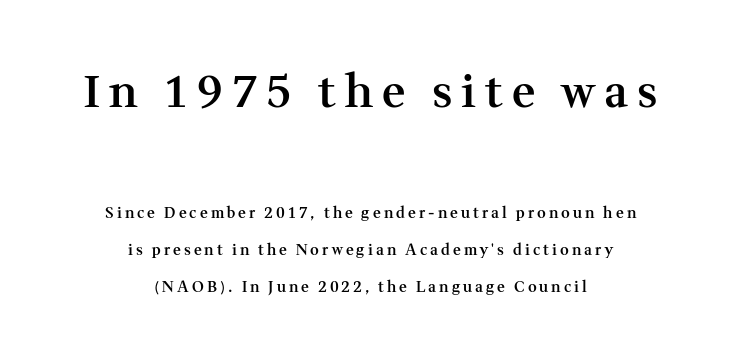
Q: Is the text bold? A: Semi-bold.
Q: Is the text italic (slanted)? A: No, it is upright.
Q: Is the typeface a serif or a sans-serif typeface? A: Serif.
Q: Is the text underlined? A: No.
Q: How is the paragraph aligned? A: Centered.
Q: Is the spacing between letters normal or unusually wide? A: Unusually wide.
Q: Is the spacing between lines tight, normal or loose? A: Loose.
Q: Which block of text is set in a larger size, the first (top) or the second (bottom)? A: The first (top) one.
Q: Width (condensed, normal, or wide)? A: Normal.
Q: Stroke contrast? A: Medium.
Q: x-height? A: Medium.
Q: Monospaced? A: No.
